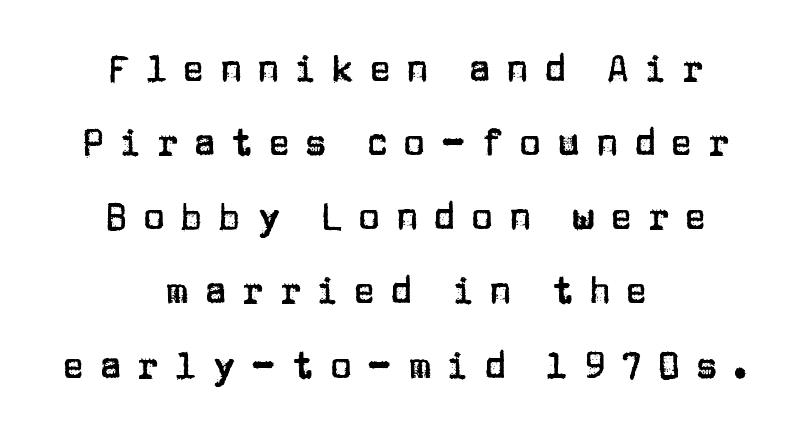
Q: Is the text italic (slanted)? A: No, it is upright.
Q: Is the typeface a serif or a sans-serif typeface? A: Sans-serif.
Q: Is the text underlined? A: No.
Q: How is the paragraph aligned? A: Centered.
Q: Is the spacing between letters normal or unusually wide? A: Unusually wide.
Q: Is the spacing between lines tight, normal or loose? A: Loose.
Q: Width (condensed, normal, or wide)? A: Normal.
Q: Stroke contrast? A: Low.
Q: x-height? A: Large.
Q: Monospaced? A: No.
